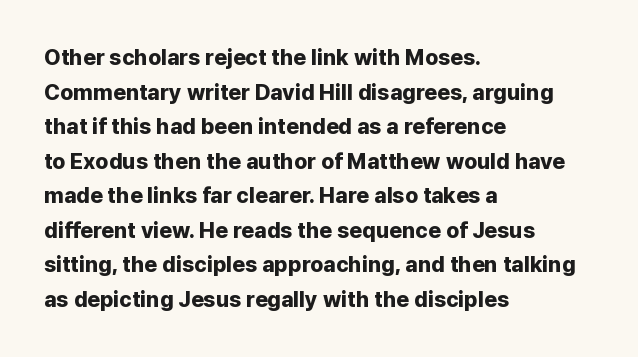
Q: Is the text bold? A: Yes.
Q: Is the text italic (slanted)? A: No, it is upright.
Q: Is the text underlined? A: No.
Q: How is the paragraph aligned? A: Left-aligned.
Q: Is the spacing between letters normal or unusually wide? A: Normal.
Q: Is the spacing between lines tight, normal or loose? A: Normal.
